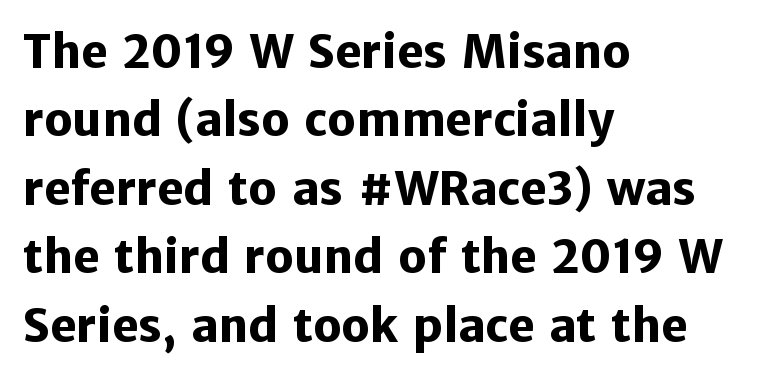
{"serif": "no", "italic": "no", "bold": "yes", "weight": "heavy", "width": "normal", "stroke_contrast": "low", "x_height": "medium", "monospaced": "no", "underline": "no", "align": "left", "line_spacing": "normal", "line_spacing_ratio": 1.52, "letter_spacing": "normal", "letter_spacing_em": 0.0, "glyph_px": 45}
